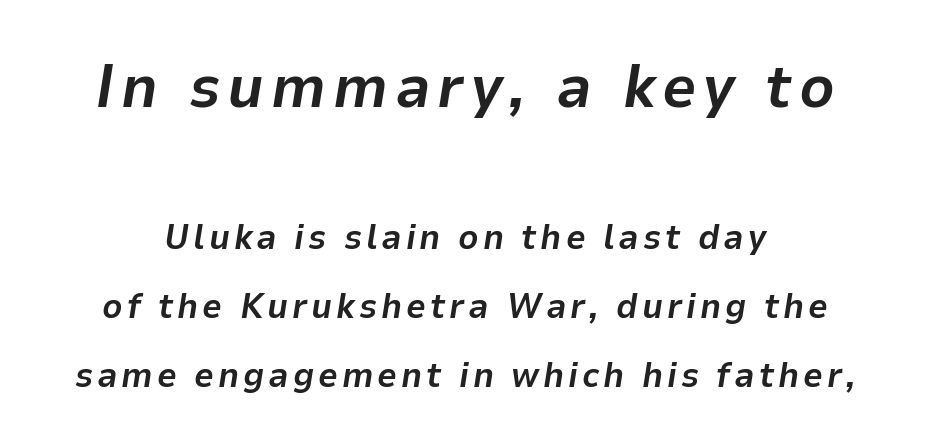
The image shows 61 px bold type, italic (leaning right); set loose line spacing (1.96x), not underlined; the first (top) block is 1.74x larger; low stroke contrast and a medium x-height.
